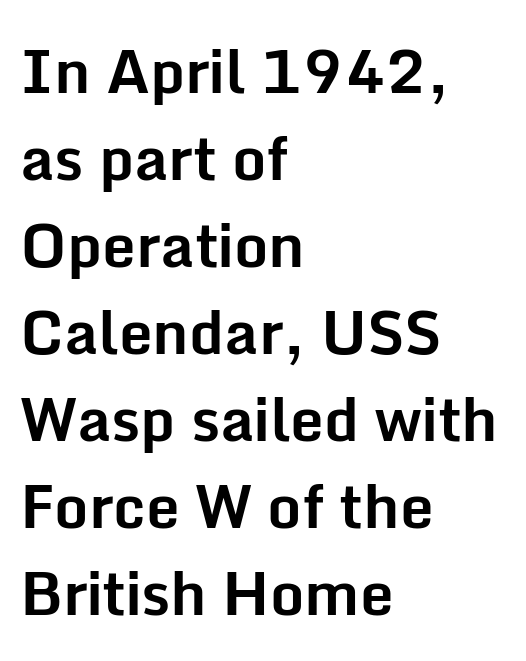
The glyphs have the mass of a bold cut. One glance says typical: line gaps are just what's usual. Do the letters lean? They stand straight. Every row of glyphs begins at an identical x-position on the left. Decoration check: the copy has no underline. The letters advance in unequal steps, a hallmark of proportional type.
